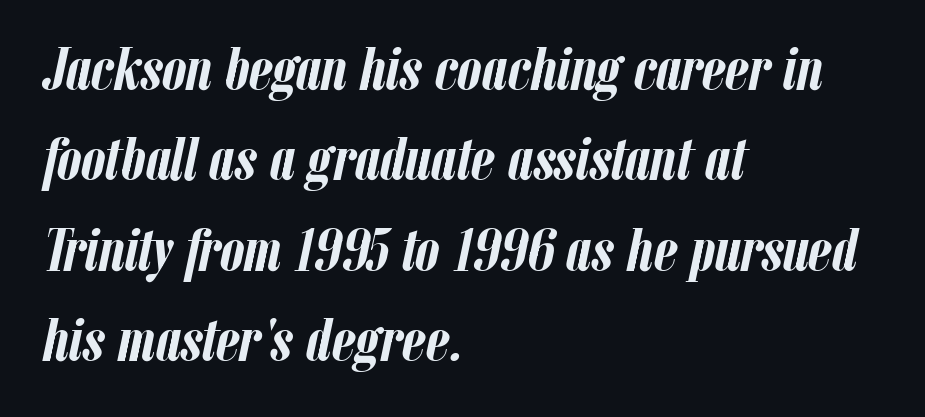
The image shows 61 px semibold, condensed type, italic (leaning right); set left-aligned, normal line spacing (1.48x), normal letter spacing, not underlined; low stroke contrast and a medium x-height.
